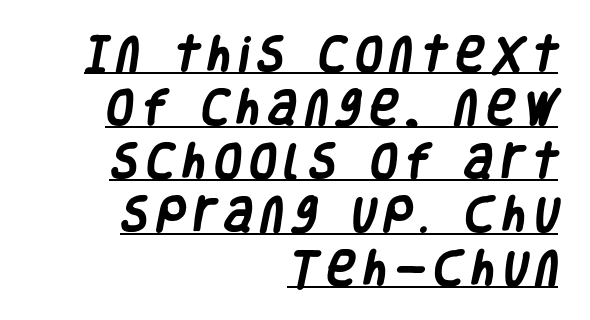
The passage shown is emphatically bold. Is this a sans? Yes — the strokes have no serifs. Typeset ragged left — the right edge is the straight one. Summary of vertical rhythm: regular, with standard interline spacing. Students, note that the glyphs here are deliberately spaced far apart. Has an underline been added? It has.
